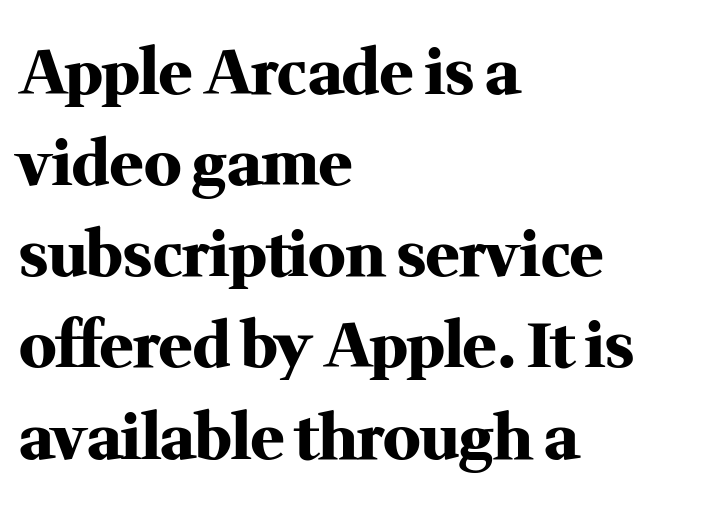
{"serif": "yes", "italic": "no", "bold": "yes", "weight": "heavy", "width": "normal", "stroke_contrast": "medium", "x_height": "medium", "monospaced": "no", "underline": "no", "align": "left", "line_spacing": "normal", "line_spacing_ratio": 1.47, "letter_spacing": "normal", "letter_spacing_em": 0.0, "glyph_px": 62}
